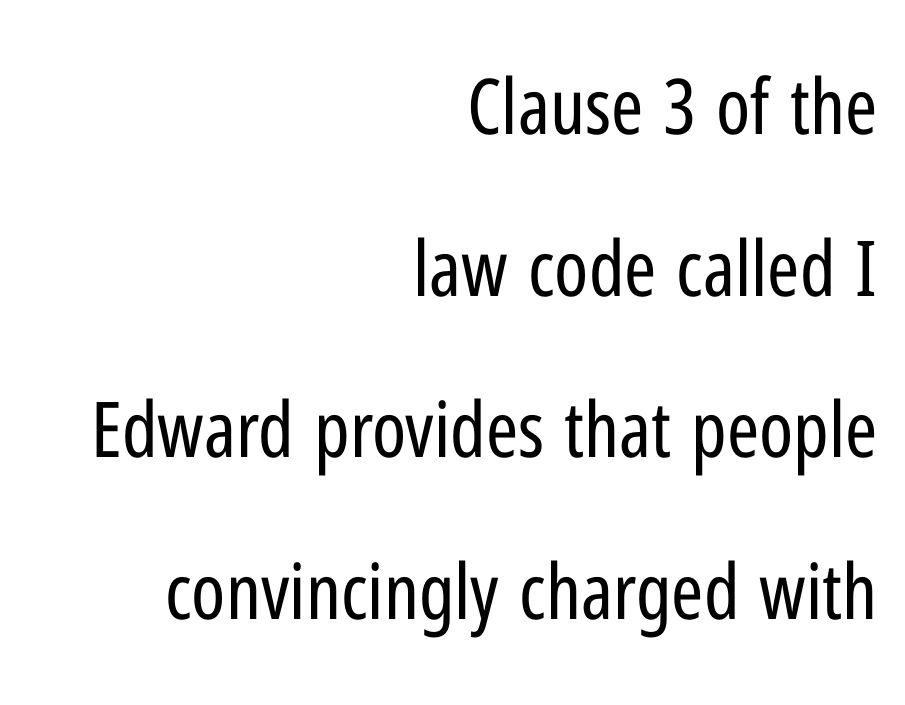
The image shows 77 px regular-weight, condensed sans-serif type, upright; set right-aligned, loose line spacing (2.1x), normal letter spacing, not underlined; low stroke contrast and a medium x-height.
